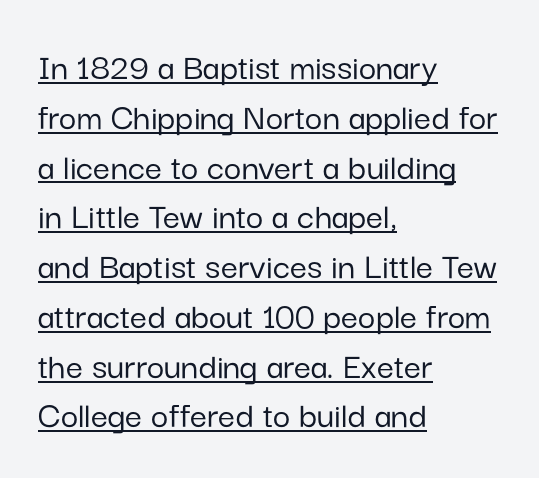
The typesetter chose a ragged-right arrangement here. The lettering stays uniformly vertical, giving the passage a roman look. Here the designer chose a conventional face with non-uniform glyph widths. Spacing between characters is what you'd get straight out of the box.
